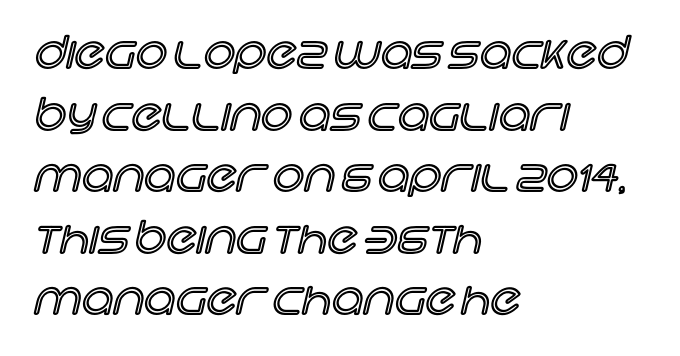
{"width": "normal", "x_height": "large", "monospaced": "no", "underline": "no", "align": "left", "line_spacing": "normal", "line_spacing_ratio": 1.4, "letter_spacing": "normal", "letter_spacing_em": 0.0, "glyph_px": 44}
